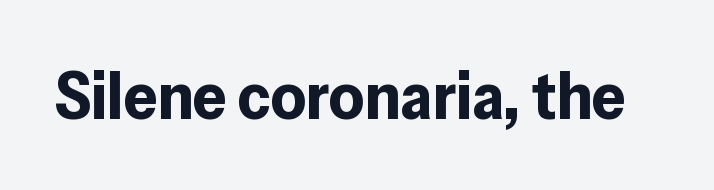
Q: Is the text bold? A: Yes.
Q: Is the text italic (slanted)? A: No, it is upright.
Q: Is the typeface a serif or a sans-serif typeface? A: Sans-serif.
Q: Is the text underlined? A: No.
Q: Is the spacing between letters normal or unusually wide? A: Normal.
Q: Width (condensed, normal, or wide)? A: Normal.
Q: Stroke contrast? A: Low.
Q: x-height? A: Medium.
Q: Monospaced? A: No.
